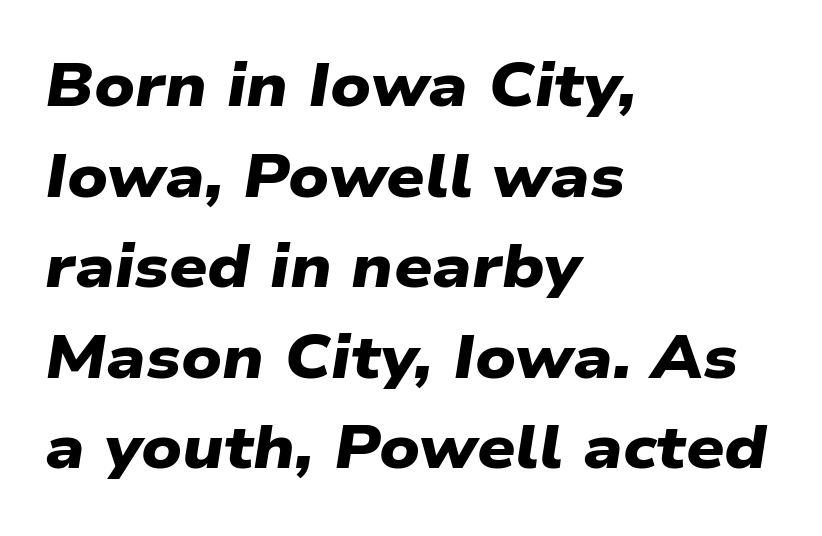
{"serif": "no", "bold": "yes", "weight": "heavy", "width": "wide", "stroke_contrast": "low", "x_height": "medium", "monospaced": "no", "underline": "no", "align": "left", "line_spacing": "normal", "line_spacing_ratio": 1.51, "letter_spacing": "normal", "letter_spacing_em": 0.0, "glyph_px": 60}
